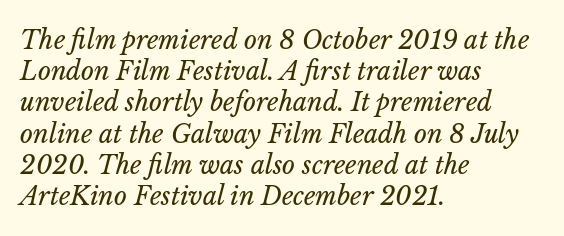
Q: Is the text bold? A: No.
Q: Is the text italic (slanted)? A: Yes, it leans right by about 14 degrees.
Q: Is the text underlined? A: No.
Q: How is the paragraph aligned? A: Left-aligned.
Q: Is the spacing between letters normal or unusually wide? A: Normal.
Q: Is the spacing between lines tight, normal or loose? A: Normal.
